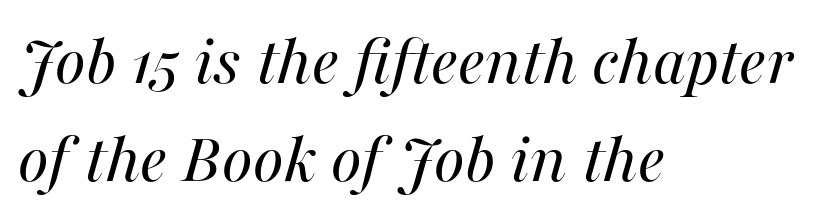
The image shows 73 px regular-weight type, italic (leaning right); set left-aligned, normal line spacing (1.34x), normal letter spacing, not underlined; medium stroke contrast and a medium x-height.
